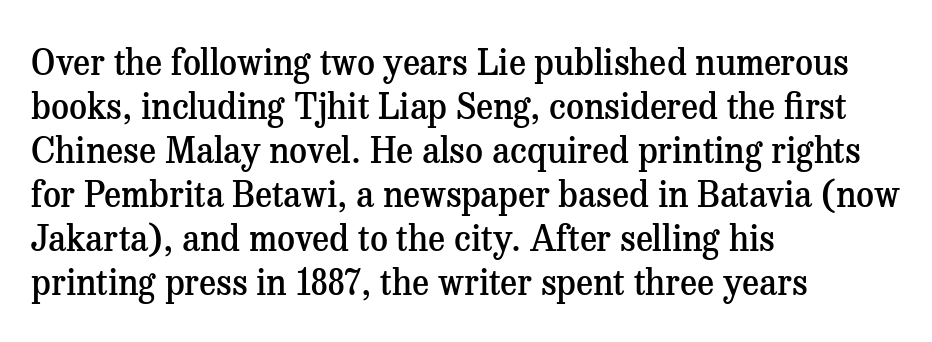
A typesetter would call this zero additional tracking. You could not count columns in this text — the font is proportionally spaced. Examine the stroke ends and you'll spot serifs. Bare-footed words on every line. Every character sits straight up, as roman type does.
